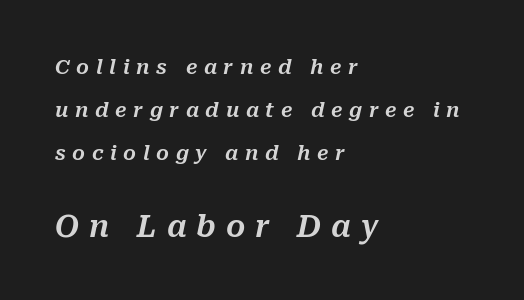
Notice how the passage keeps a crisp vertical edge on the left only. If you measured baseline to baseline, you'd find a long distance. The rendering uses natural spacing where letterforms have individual widths. Type size steps up from the first block to the second.
